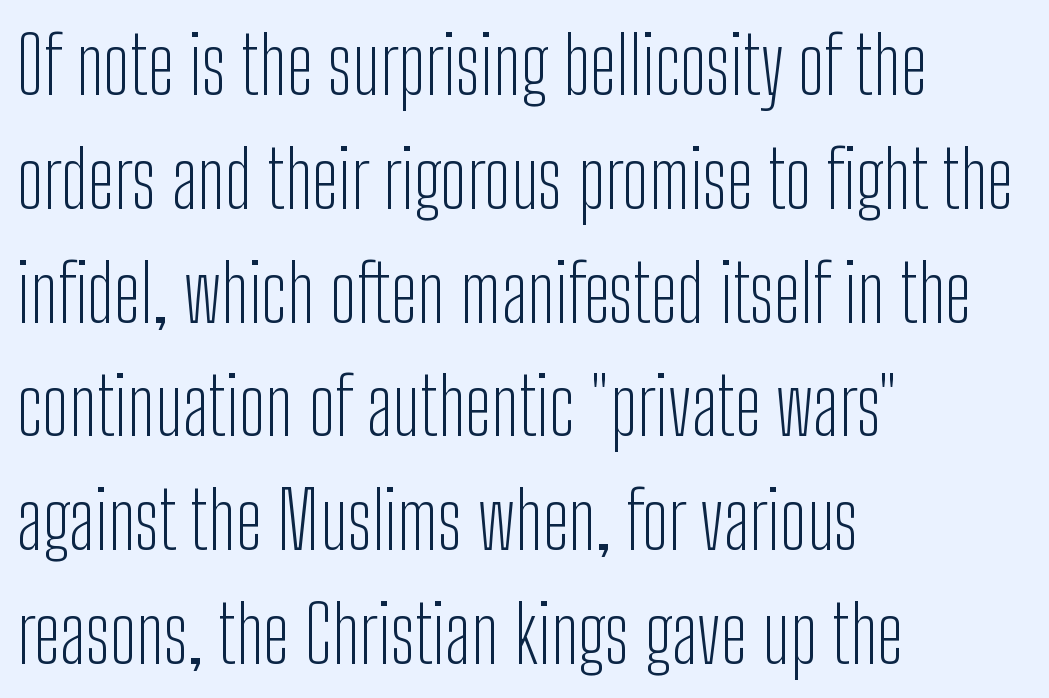
Q: Is the text bold? A: No.
Q: Is the text italic (slanted)? A: No, it is upright.
Q: Is the typeface a serif or a sans-serif typeface? A: Sans-serif.
Q: Is the text underlined? A: No.
Q: How is the paragraph aligned? A: Left-aligned.
Q: Is the spacing between letters normal or unusually wide? A: Normal.
Q: Is the spacing between lines tight, normal or loose? A: Normal.
Q: Width (condensed, normal, or wide)? A: Condensed.
Q: Stroke contrast? A: Low.
Q: x-height? A: Medium.
Q: Monospaced? A: No.
